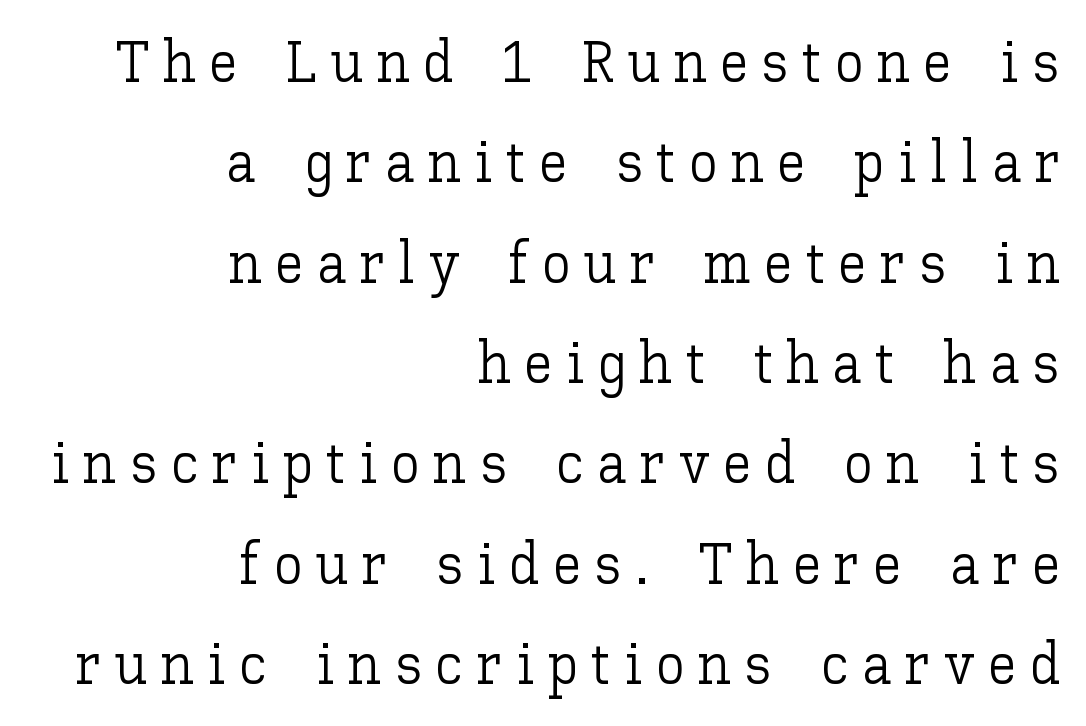
{"italic": "no", "bold": "no", "weight": "light", "width": "normal", "stroke_contrast": "low", "x_height": "medium", "monospaced": "no", "underline": "no", "align": "right", "line_spacing_ratio": 1.73, "letter_spacing": "wide", "letter_spacing_em": 0.23, "glyph_px": 58}
